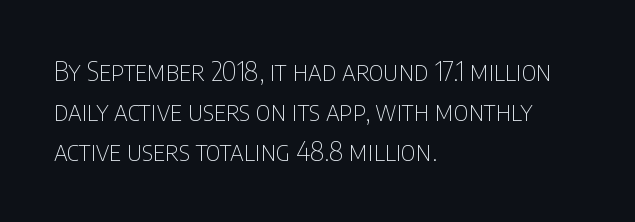
Descender tails drop into unmarked territory. Stroke mass is kept to a normal reading level or below. Default kerning and tracking; the words read as compact shapes. Teacher's note: observe the even left margin — that is flush-left alignment.
